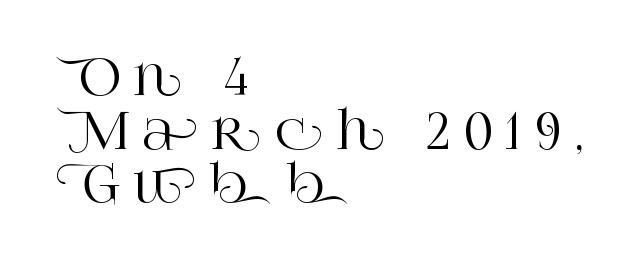
The image shows 51 px serif type, upright; set left-aligned, tight line spacing (1.05x), unusually wide letter spacing (+0.27 em), not underlined; high stroke contrast and a large x-height.
